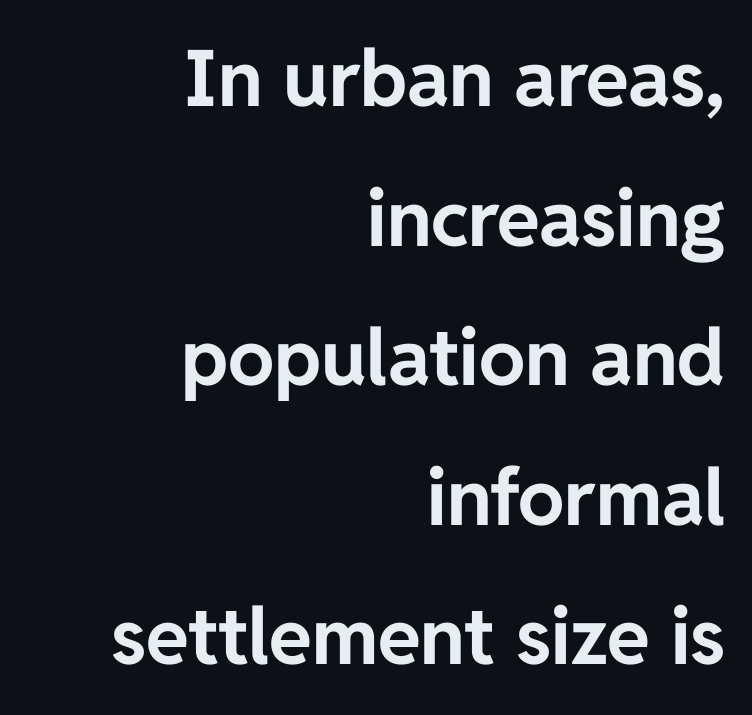
{"serif": "no", "italic": "no", "bold": "yes", "weight": "bold", "width": "normal", "stroke_contrast": "low", "x_height": "medium", "monospaced": "no", "underline": "no", "align": "right", "line_spacing_ratio": 1.79, "letter_spacing": "normal", "letter_spacing_em": 0.0, "glyph_px": 78}
